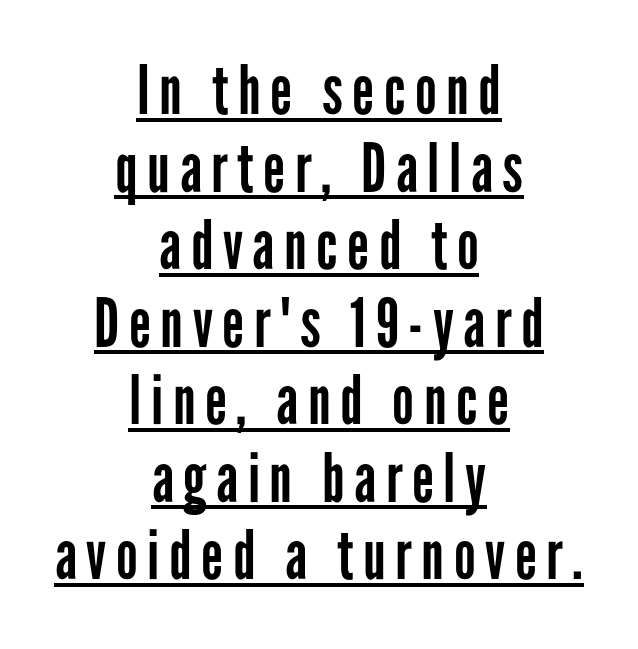
The image shows 68 px regular-weight, condensed sans-serif type, upright; set centered, tight line spacing (1.14x), underlined; low stroke contrast and a medium x-height.
